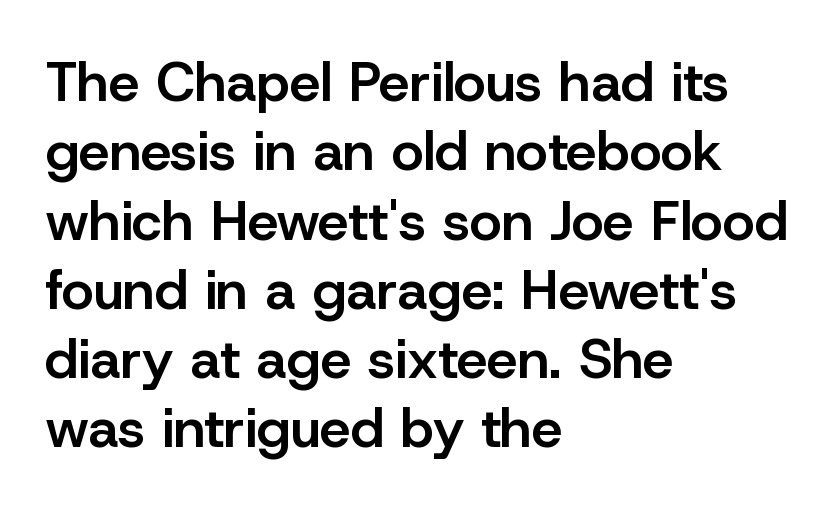
The image shows 55 px semibold sans-serif type, upright; set left-aligned, normal line spacing (1.26x), normal letter spacing, not underlined; low stroke contrast and a medium x-height.
